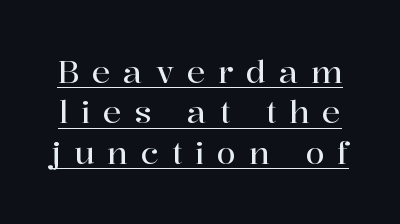
The image shows 31 px serif type, upright; set normal line spacing (1.3x), unusually wide letter spacing (+0.41 em), underlined; high stroke contrast and a medium x-height.
